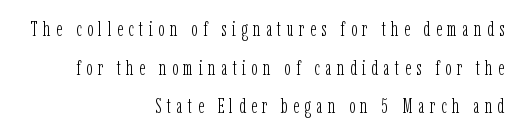
{"italic": "no", "bold": "no", "underline": "no", "align": "right", "line_spacing_ratio": 1.84, "letter_spacing": "wide", "letter_spacing_em": 0.26, "glyph_px": 21}
